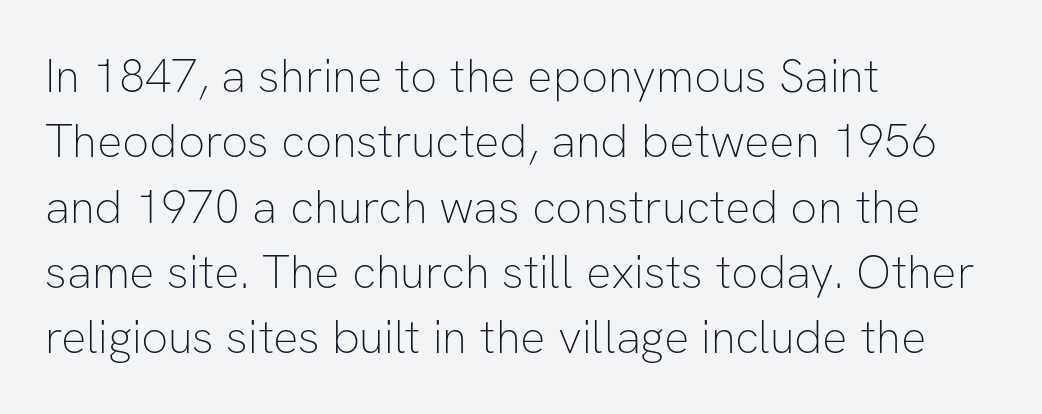
Think of a printed novel: that variable character pitch is what you see here. Alignment: flush left. The glyphs are unaccompanied by any horizontal stroke below them. No extra tracking has been applied to these lines. These lines were composed using upright roman letters.
